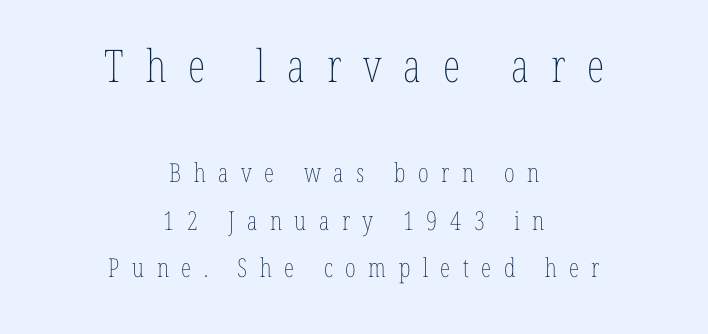
The image shows 45 px thin, condensed type, upright; set centered, line spacing 1.81x, unusually wide letter spacing (+0.48 em), not underlined; the first (top) block is 1.73x larger; low stroke contrast and a medium x-height.
